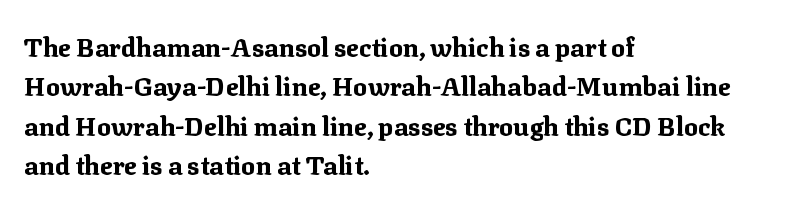
The image shows 26 px bold type, upright; set left-aligned, normal line spacing (1.51x), normal letter spacing, not underlined.
